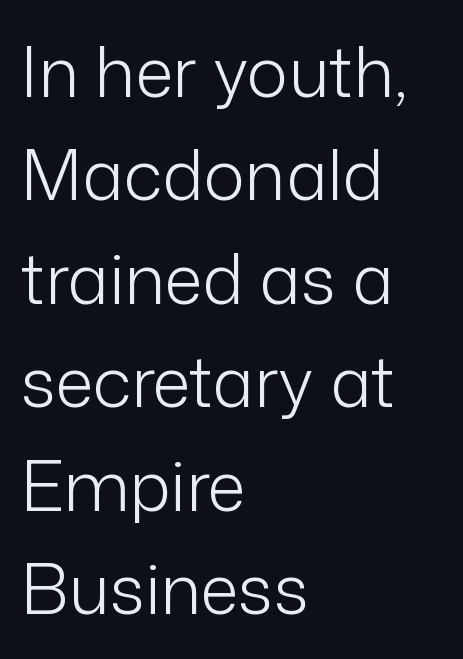
The image shows 69 px light sans-serif type, upright; set left-aligned, normal line spacing (1.5x), normal letter spacing, not underlined; low stroke contrast and a medium x-height.
